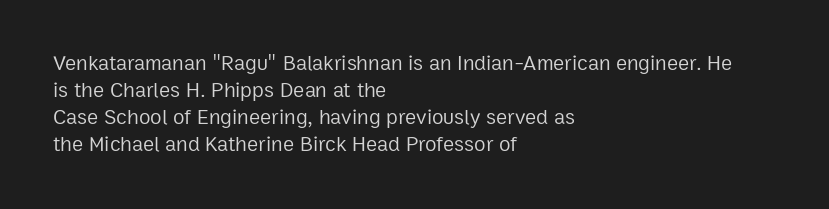
{"italic": "no", "bold": "no", "underline": "no", "align": "left", "line_spacing": "normal", "line_spacing_ratio": 1.28, "letter_spacing": "normal", "letter_spacing_em": 0.0, "glyph_px": 21}
